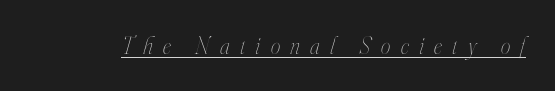
Emphasis is given by a line drawn under the lettering. Does the lettering tilt? It does — this is italic. The typesetting does not lean heavy: it is not bold. The letterforms stand isolated, each surrounded by extra space.
